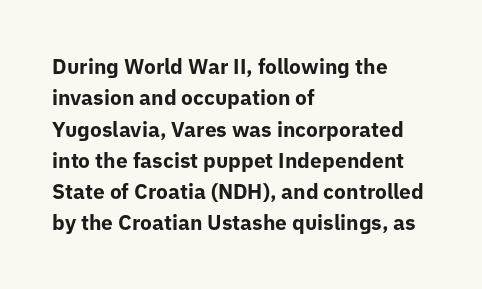
Q: Is the text bold? A: Yes.
Q: Is the text italic (slanted)? A: No, it is upright.
Q: Is the text underlined? A: No.
Q: How is the paragraph aligned? A: Left-aligned.
Q: Is the spacing between letters normal or unusually wide? A: Normal.
Q: Is the spacing between lines tight, normal or loose? A: Normal.
